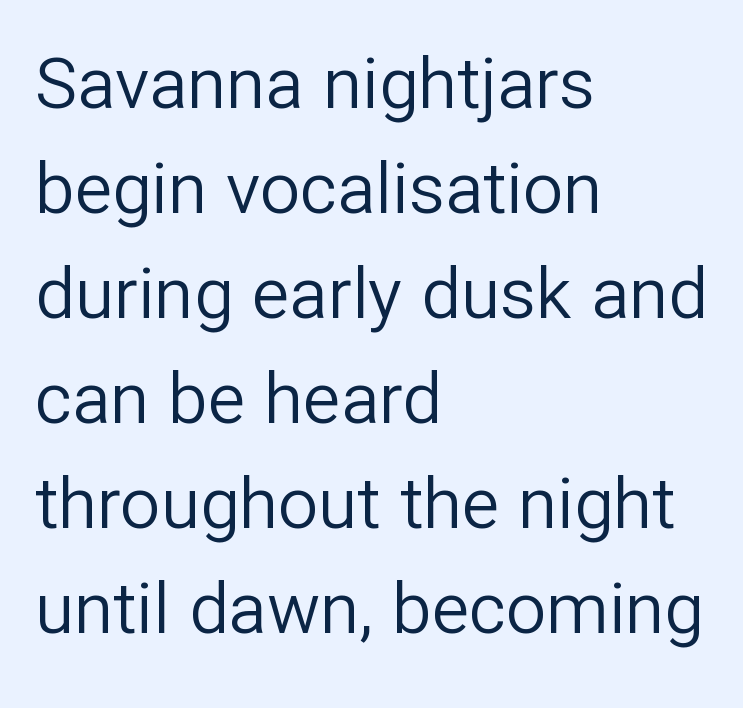
Q: Is the text bold? A: No.
Q: Is the text italic (slanted)? A: No, it is upright.
Q: Is the typeface a serif or a sans-serif typeface? A: Sans-serif.
Q: Is the text underlined? A: No.
Q: How is the paragraph aligned? A: Left-aligned.
Q: Is the spacing between letters normal or unusually wide? A: Normal.
Q: Is the spacing between lines tight, normal or loose? A: Normal.
Q: Width (condensed, normal, or wide)? A: Normal.
Q: Stroke contrast? A: Low.
Q: x-height? A: Medium.
Q: Monospaced? A: No.
